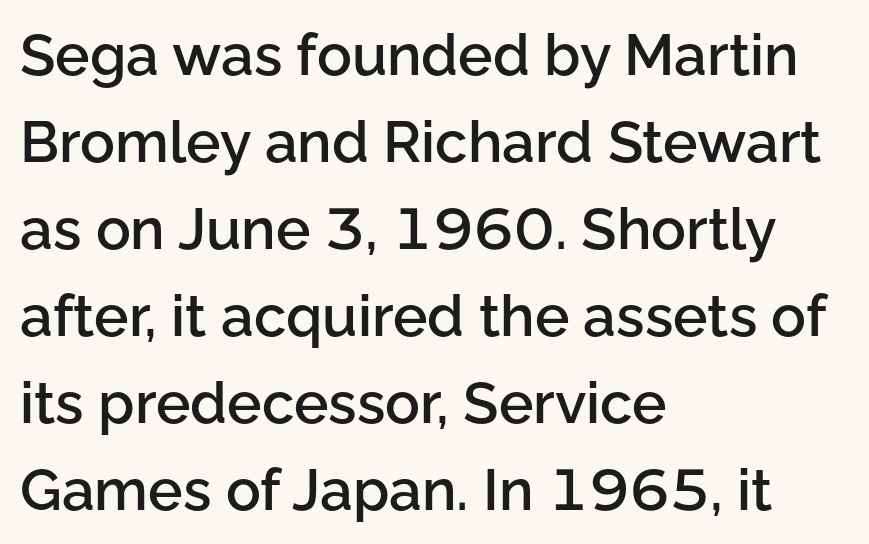
The image shows 58 px semibold sans-serif type, upright; set left-aligned, normal line spacing (1.5x), normal letter spacing, not underlined; low stroke contrast and a medium x-height.
